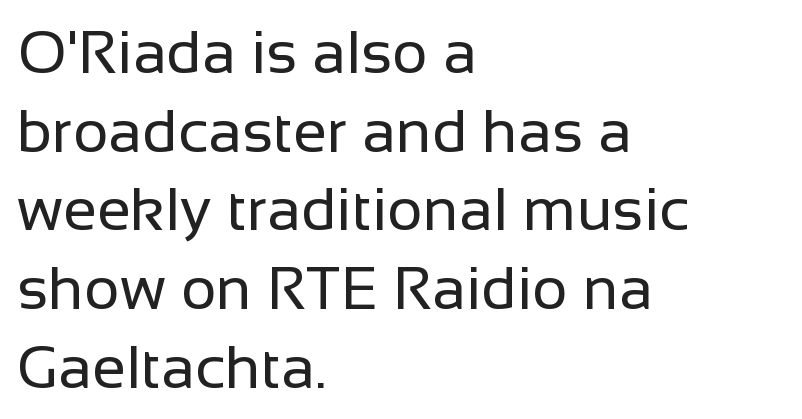
{"serif": "no", "italic": "no", "bold": "no", "weight": "regular", "width": "normal", "stroke_contrast": "low", "x_height": "medium", "monospaced": "no", "underline": "no", "align": "left", "line_spacing": "normal", "line_spacing_ratio": 1.29, "letter_spacing": "normal", "letter_spacing_em": 0.0, "glyph_px": 61}
